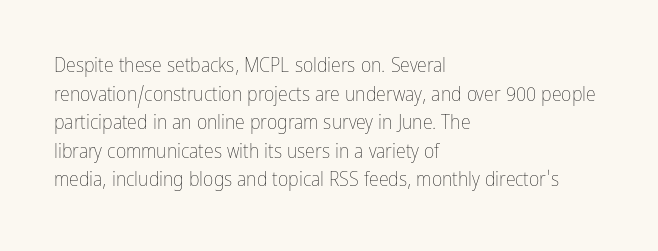
The image shows 20 px text type, upright; set left-aligned, normal line spacing (1.43x), normal letter spacing, not underlined.
